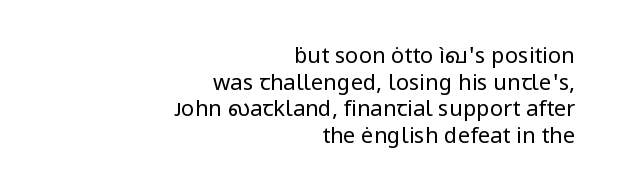
Q: Is the text bold? A: No.
Q: Is the text italic (slanted)? A: No, it is upright.
Q: Is the text underlined? A: No.
Q: How is the paragraph aligned? A: Right-aligned.
Q: Is the spacing between letters normal or unusually wide? A: Normal.
